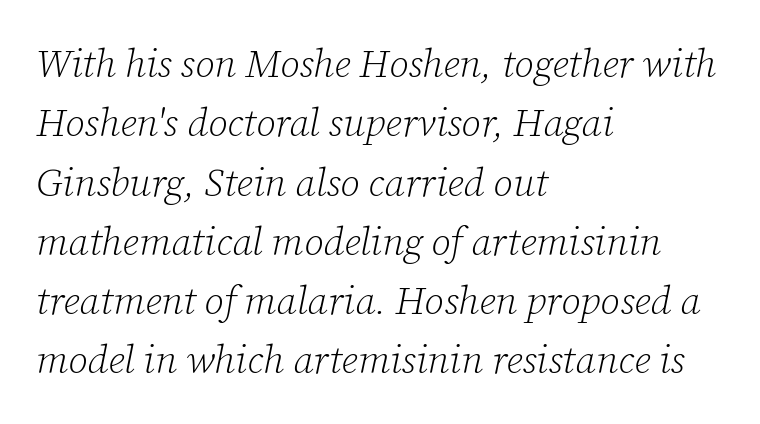
Underline: absent. Honestly, the letter spacing is just normal — you wouldn't notice it. The designer went with a serif here, giving each stem small feet. Nothing heavy about these letters — not bold at all.
